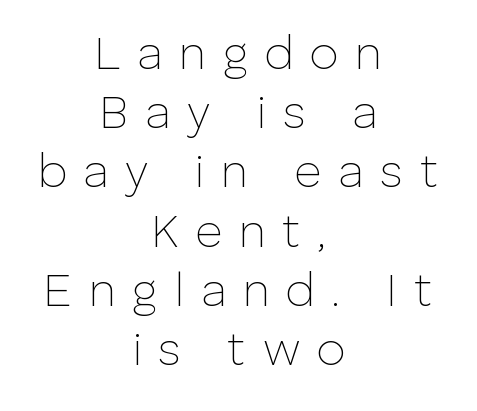
Words float on clear page, feet unadorned. Proportional: the letters do not fall into vertical columns. The letters stand straight up with perfectly vertical stems. Horizontal alignment here is central, giving a formal, balanced look. This is not heavy type; no bold has been used.
